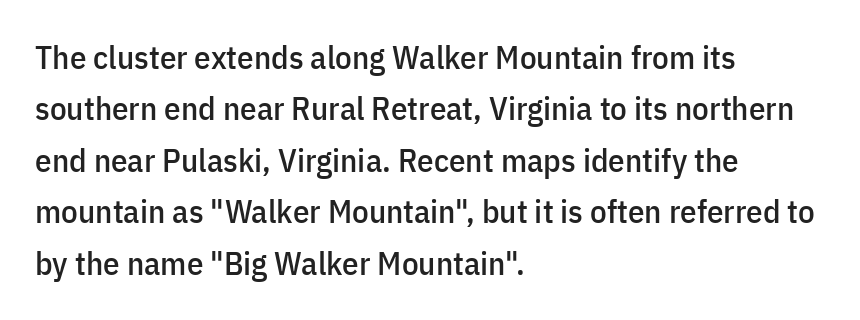
Notice how the passage keeps a crisp vertical edge on the left only. Caption: standard tracking, unaltered. These lines were composed using upright roman letters. The space directly below the letters is spotless. Typographically, this falls in the sans-serif category. Spacing verdict: proportional, widths tailored to each character.
